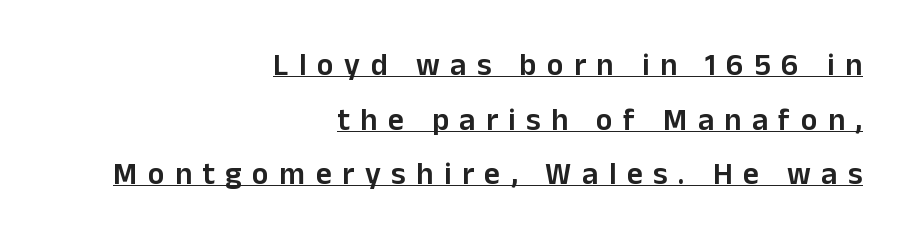
{"serif": "no", "italic": "no", "bold": "semi", "weight": "semibold", "width": "normal", "stroke_contrast": "low", "x_height": "medium", "monospaced": "no", "underline": "yes", "align": "right", "line_spacing_ratio": 1.76, "letter_spacing": "wide", "letter_spacing_em": 0.34, "glyph_px": 31}
